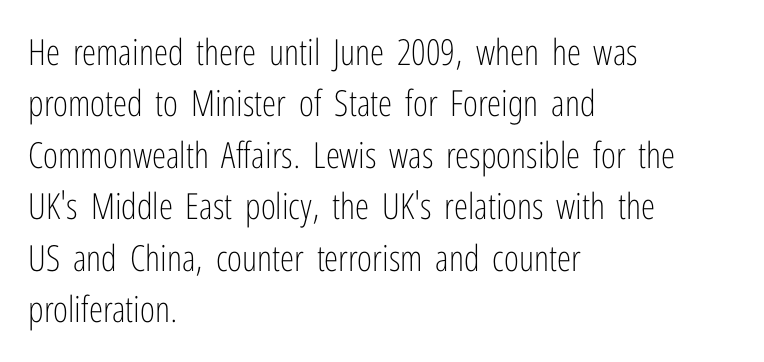
Q: Is the text bold? A: No.
Q: Is the text italic (slanted)? A: No, it is upright.
Q: Is the typeface a serif or a sans-serif typeface? A: Sans-serif.
Q: Is the text underlined? A: No.
Q: How is the paragraph aligned? A: Left-aligned.
Q: Is the spacing between letters normal or unusually wide? A: Normal.
Q: Is the spacing between lines tight, normal or loose? A: Normal.
Q: Width (condensed, normal, or wide)? A: Condensed.
Q: Stroke contrast? A: Low.
Q: x-height? A: Medium.
Q: Monospaced? A: No.
